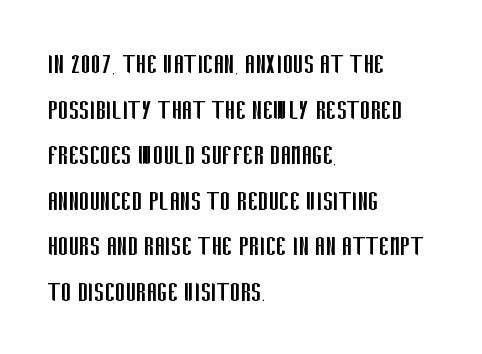
The image shows 31 px regular-weight, condensed sans-serif type, upright; set left-aligned, normal line spacing (1.47x), normal letter spacing, not underlined; low stroke contrast and a large x-height.
